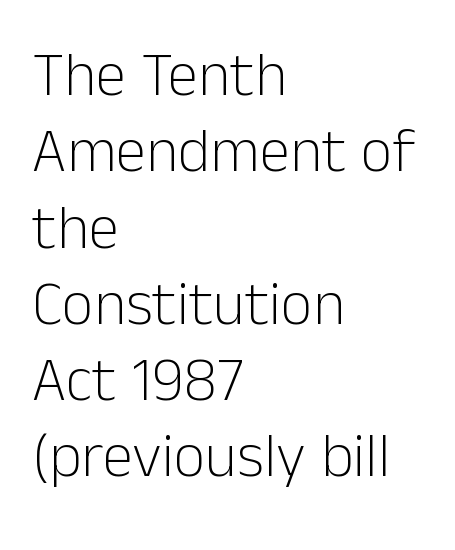
The image shows 62 px light sans-serif type, upright; set left-aligned, line spacing 1.23x, normal letter spacing, not underlined; low stroke contrast and a medium x-height.
